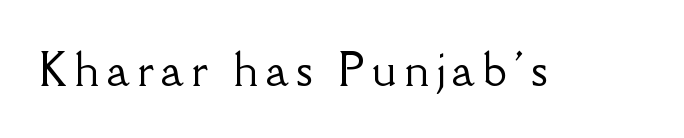
A bare baseline throughout the passage. A typesetter would call this proportional, since set widths differ per character. The type family on display is of the serif kind. It's the straight-up-and-down kind of type.
